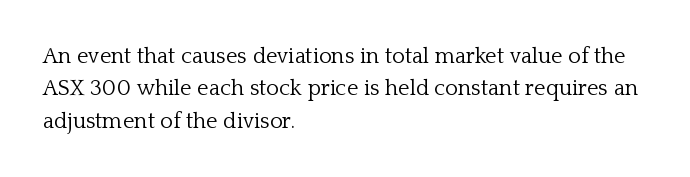
Q: Is the text bold? A: No.
Q: Is the text italic (slanted)? A: No, it is upright.
Q: Is the text underlined? A: No.
Q: How is the paragraph aligned? A: Left-aligned.
Q: Is the spacing between letters normal or unusually wide? A: Normal.
Q: Is the spacing between lines tight, normal or loose? A: Normal.
